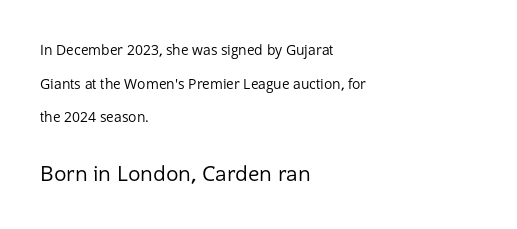
Q: Is the text bold? A: No.
Q: Is the text italic (slanted)? A: No, it is upright.
Q: Is the text underlined? A: No.
Q: How is the paragraph aligned? A: Left-aligned.
Q: Is the spacing between letters normal or unusually wide? A: Normal.
Q: Is the spacing between lines tight, normal or loose? A: Loose.
Q: Which block of text is set in a larger size, the first (top) or the second (bottom)? A: The second (bottom) one.
